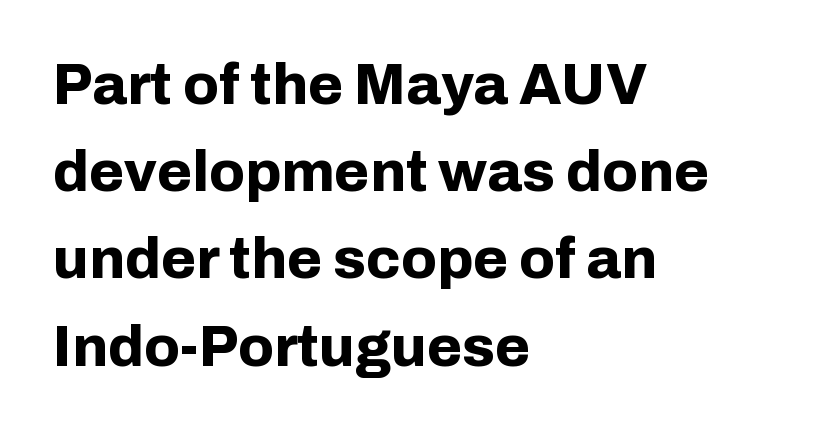
Q: Is the text bold? A: Yes.
Q: Is the text italic (slanted)? A: No, it is upright.
Q: Is the typeface a serif or a sans-serif typeface? A: Sans-serif.
Q: Is the text underlined? A: No.
Q: How is the paragraph aligned? A: Left-aligned.
Q: Is the spacing between letters normal or unusually wide? A: Normal.
Q: Is the spacing between lines tight, normal or loose? A: Normal.
Q: Width (condensed, normal, or wide)? A: Normal.
Q: Stroke contrast? A: Low.
Q: x-height? A: Medium.
Q: Monospaced? A: No.
